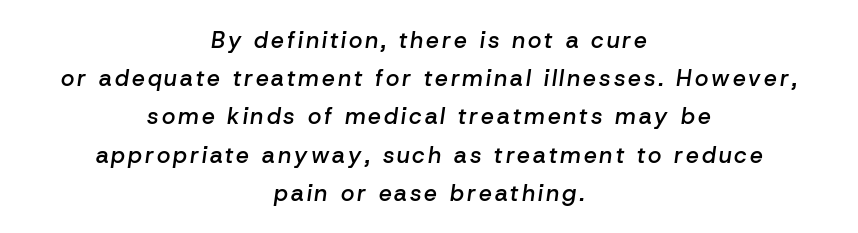
Students, observe: this is what conventionally led text looks like. The text carries the slant typical of an italic or oblique font. This sample is center-justified, so both line endings float freely. Typographic density is moderately raised because the face is semibold.
